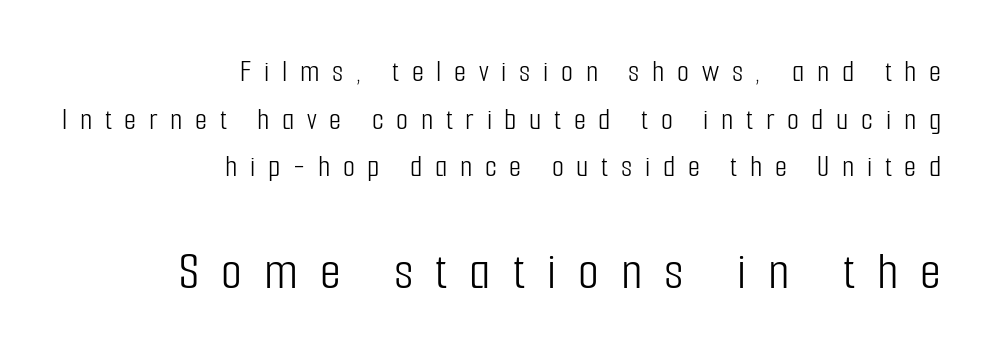
Q: Is the text bold? A: No.
Q: Is the text italic (slanted)? A: No, it is upright.
Q: Is the typeface a serif or a sans-serif typeface? A: Sans-serif.
Q: Is the text underlined? A: No.
Q: How is the paragraph aligned? A: Right-aligned.
Q: Is the spacing between letters normal or unusually wide? A: Unusually wide.
Q: Is the spacing between lines tight, normal or loose? A: Normal.
Q: Which block of text is set in a larger size, the first (top) or the second (bottom)? A: The second (bottom) one.
Q: Width (condensed, normal, or wide)? A: Condensed.
Q: Stroke contrast? A: Low.
Q: x-height? A: Medium.
Q: Monospaced? A: No.
